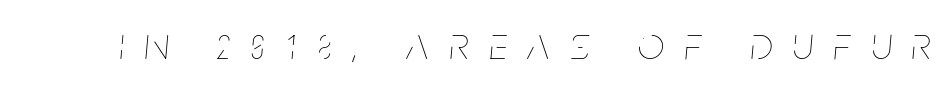
Q: Is the text bold? A: No.
Q: Is the text italic (slanted)? A: Yes, it leans right by about 5 degrees.
Q: Is the text underlined? A: No.
Q: Is the spacing between letters normal or unusually wide? A: Unusually wide.
Q: Width (condensed, normal, or wide)? A: Condensed.
Q: Stroke contrast? A: Low.
Q: x-height? A: Large.
Q: Monospaced? A: No.
